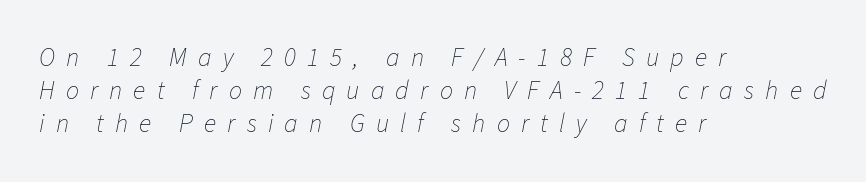
{"italic": "yes", "lean": "right", "slant_degrees": 11, "bold": "no", "underline": "no", "align": "left", "line_spacing": "normal", "line_spacing_ratio": 1.26, "letter_spacing": "wide", "letter_spacing_em": 0.43, "glyph_px": 26}
